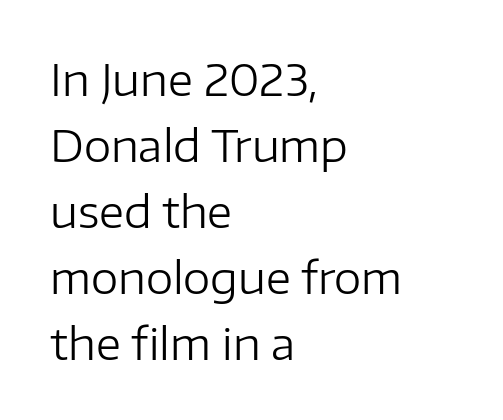
Q: Is the text bold? A: No.
Q: Is the text italic (slanted)? A: No, it is upright.
Q: Is the typeface a serif or a sans-serif typeface? A: Sans-serif.
Q: Is the text underlined? A: No.
Q: How is the paragraph aligned? A: Left-aligned.
Q: Is the spacing between letters normal or unusually wide? A: Normal.
Q: Is the spacing between lines tight, normal or loose? A: Normal.
Q: Width (condensed, normal, or wide)? A: Normal.
Q: Stroke contrast? A: Low.
Q: x-height? A: Medium.
Q: Monospaced? A: No.
